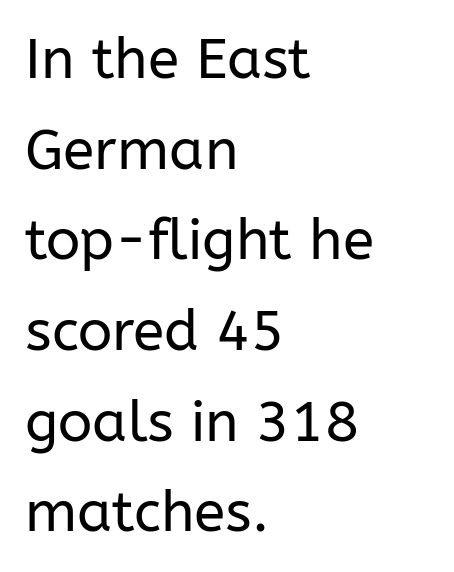
The rendering uses natural spacing where letterforms have individual widths. A typesetter would call this zero additional tracking. Weight: regular or lighter. A typesetter would mark this as roman, not italic. The passage shown is not underscored anywhere. Students, observe: this is what conventionally led text looks like.
